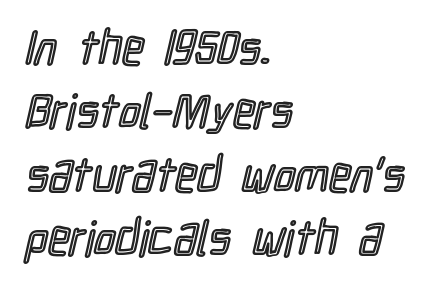
Q: Is the text italic (slanted)? A: Yes.
Q: Is the text underlined? A: No.
Q: How is the paragraph aligned? A: Left-aligned.
Q: Is the spacing between letters normal or unusually wide? A: Normal.
Q: Is the spacing between lines tight, normal or loose? A: Normal.
Q: Width (condensed, normal, or wide)? A: Condensed.
Q: x-height? A: Medium.
Q: Monospaced? A: No.
